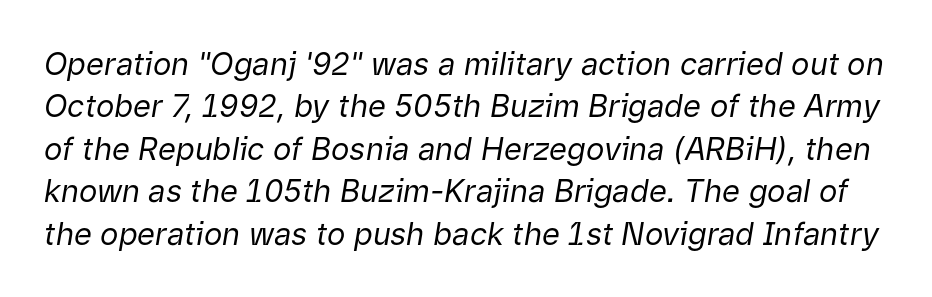
{"italic": "yes", "lean": "right", "slant_degrees": 9, "bold": "no", "weight": "regular", "width": "normal", "stroke_contrast": "low", "x_height": "medium", "monospaced": "no", "underline": "no", "line_spacing": "normal", "line_spacing_ratio": 1.37, "letter_spacing": "normal", "letter_spacing_em": 0.0, "glyph_px": 31}
